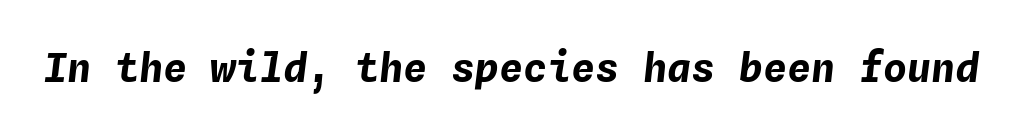
{"italic": "yes", "lean": "right", "slant_degrees": 4, "bold": "yes", "weight": "bold", "width": "normal", "stroke_contrast": "low", "x_height": "medium", "monospaced": "yes", "underline": "no", "letter_spacing": "normal", "letter_spacing_em": 0.0, "glyph_px": 40}
